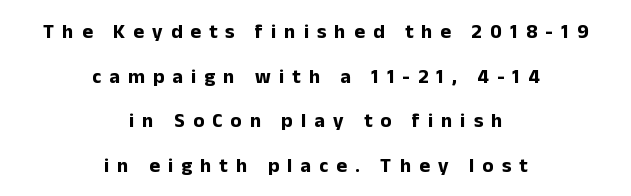
The image shows 20 px bold type, upright; set centered, loose line spacing (2.23x), unusually wide letter spacing (+0.41 em), not underlined.
